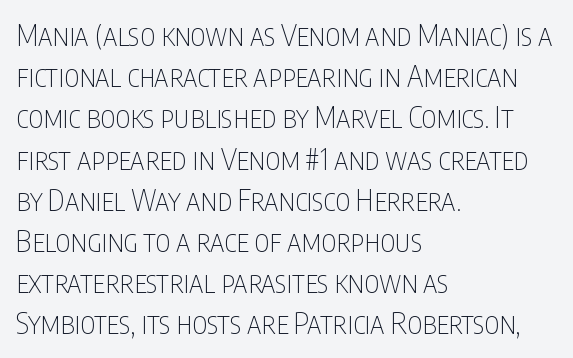
{"serif": "no", "italic": "no", "bold": "no", "weight": "thin", "width": "condensed", "stroke_contrast": "low", "x_height": "large", "monospaced": "no", "underline": "no", "align": "left", "line_spacing": "normal", "line_spacing_ratio": 1.42, "letter_spacing": "normal", "letter_spacing_em": 0.0, "glyph_px": 29}
